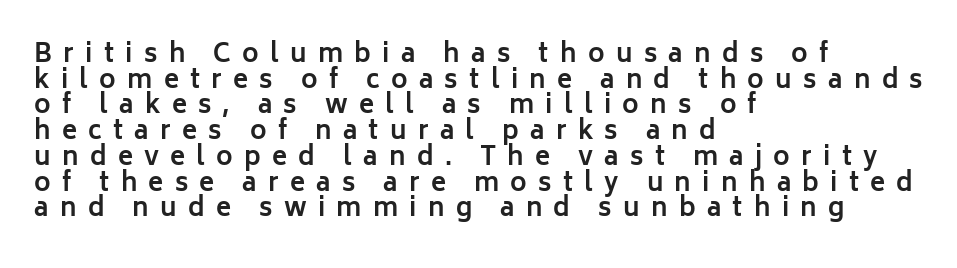
{"italic": "no", "bold": "yes", "underline": "no", "align": "left", "line_spacing": "tight", "line_spacing_ratio": 1.03, "letter_spacing": "wide", "letter_spacing_em": 0.45, "glyph_px": 25}
